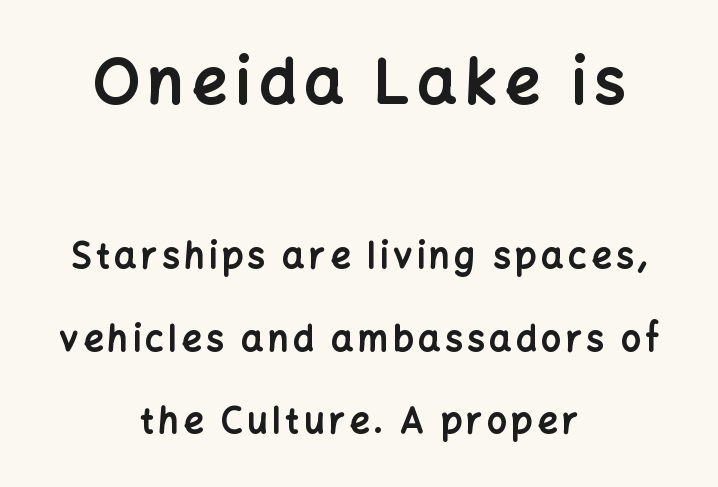
{"serif": "no", "italic": "no", "bold": "yes", "weight": "bold", "width": "normal", "stroke_contrast": "low", "x_height": "medium", "monospaced": "no", "underline": "no", "align": "center", "line_spacing": "loose", "line_spacing_ratio": 2.35, "larger_block": "first", "size_ratio": 1.77, "glyph_px": 62}
